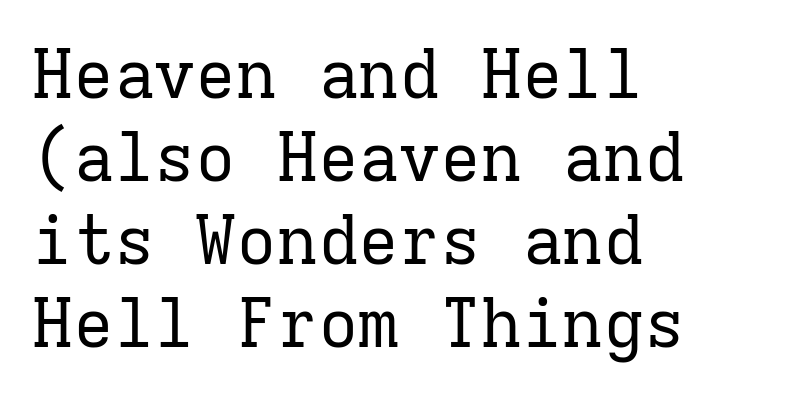
Is there any slant? The stems are plumb. Honestly, the letter spacing is just normal — you wouldn't notice it. The strokes carry an ordinary text weight at most. A typesetter would call this monospace, since all characters share one set width.
